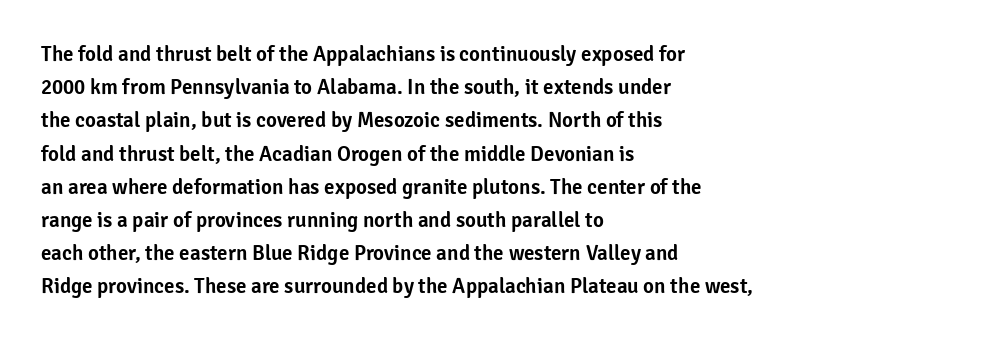
Q: Is the text italic (slanted)? A: No, it is upright.
Q: Is the text underlined? A: No.
Q: How is the paragraph aligned? A: Left-aligned.
Q: Is the spacing between letters normal or unusually wide? A: Normal.
Q: Is the spacing between lines tight, normal or loose? A: Normal.
